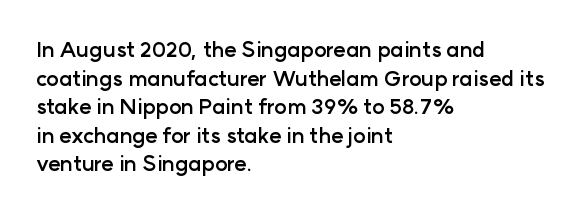
The image shows 21 px bold type, upright; set left-aligned, normal line spacing (1.36x), normal letter spacing, not underlined.
